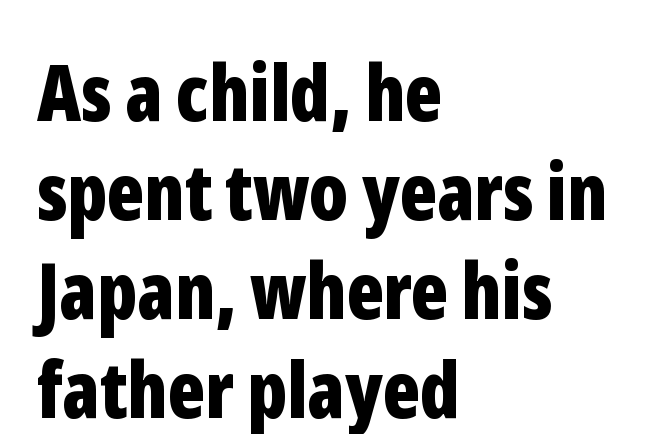
Think of a printed novel: that variable character pitch is what you see here. This rendering uses left alignment, leaving the right contour irregular. The type is set solid horizontally, with unmodified tracking. The type family on display is of the sans-serif kind. The font is running at its bold setting. Quick note: underline off.
